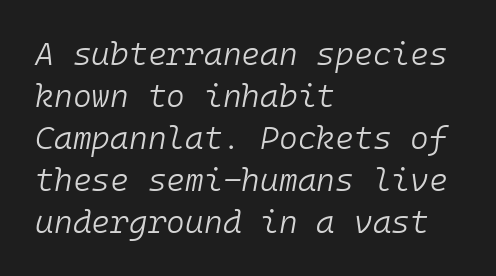
The image shows 32 px light type, italic (leaning right), monospaced; set left-aligned, normal line spacing (1.31x), normal letter spacing, not underlined; low stroke contrast and a medium x-height.
